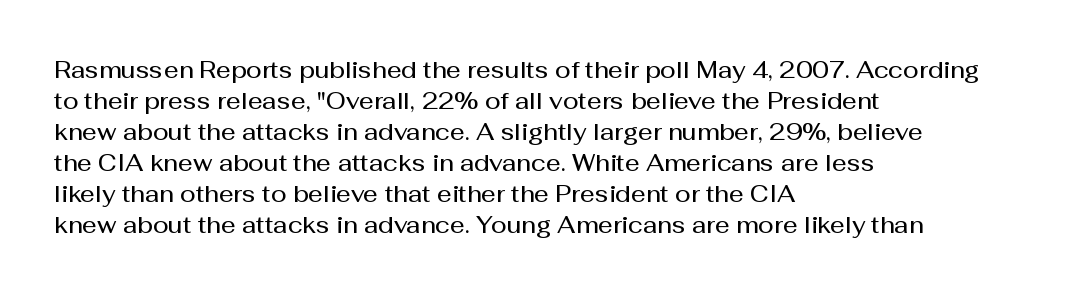
Q: Is the text bold? A: Semi-bold.
Q: Is the text italic (slanted)? A: No, it is upright.
Q: Is the text underlined? A: No.
Q: How is the paragraph aligned? A: Left-aligned.
Q: Is the spacing between letters normal or unusually wide? A: Normal.
Q: Is the spacing between lines tight, normal or loose? A: Normal.
